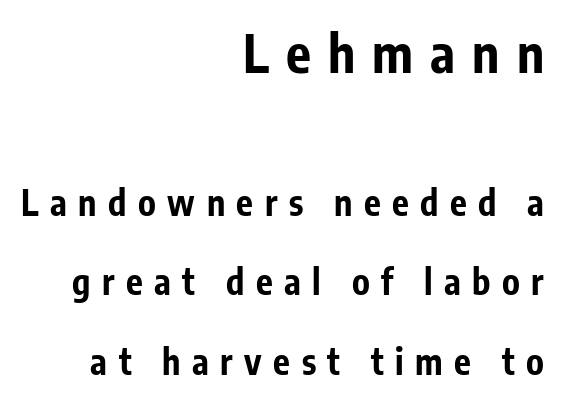
No feet cap the strokes, marking this as sans-serif type. Posture: straight, roman, zero tilt. Quick note: underline off. Type size steps down from the first block to the second. How would I describe the line gaps? Wide and relaxed.
